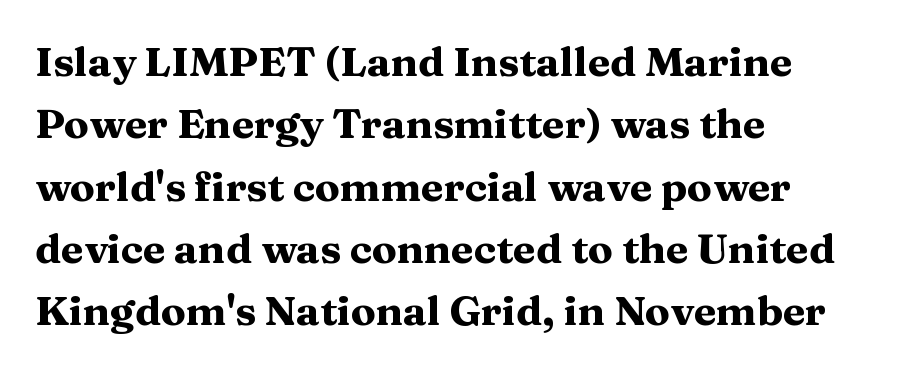
{"serif": "yes", "italic": "no", "bold": "yes", "weight": "heavy", "width": "wide", "stroke_contrast": "medium", "x_height": "medium", "monospaced": "no", "underline": "no", "align": "left", "line_spacing": "normal", "line_spacing_ratio": 1.52, "letter_spacing": "normal", "letter_spacing_em": 0.0, "glyph_px": 41}
